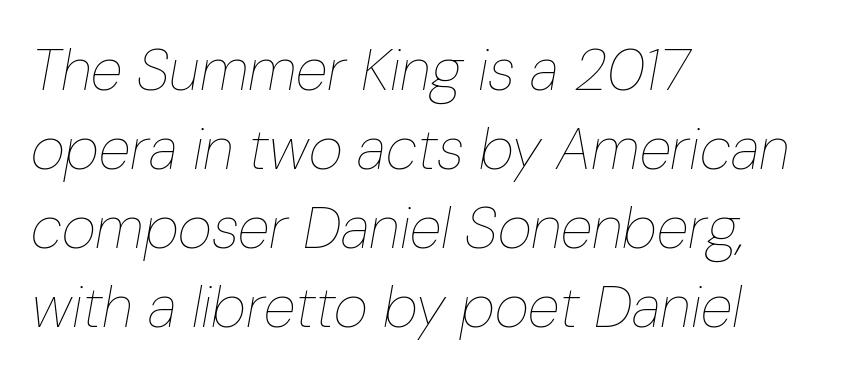
Q: Is the text bold? A: No.
Q: Is the text italic (slanted)? A: Yes, it leans right by about 10 degrees.
Q: Is the text underlined? A: No.
Q: How is the paragraph aligned? A: Left-aligned.
Q: Is the spacing between letters normal or unusually wide? A: Normal.
Q: Is the spacing between lines tight, normal or loose? A: Normal.
Q: Width (condensed, normal, or wide)? A: Condensed.
Q: Stroke contrast? A: Low.
Q: x-height? A: Medium.
Q: Monospaced? A: No.
